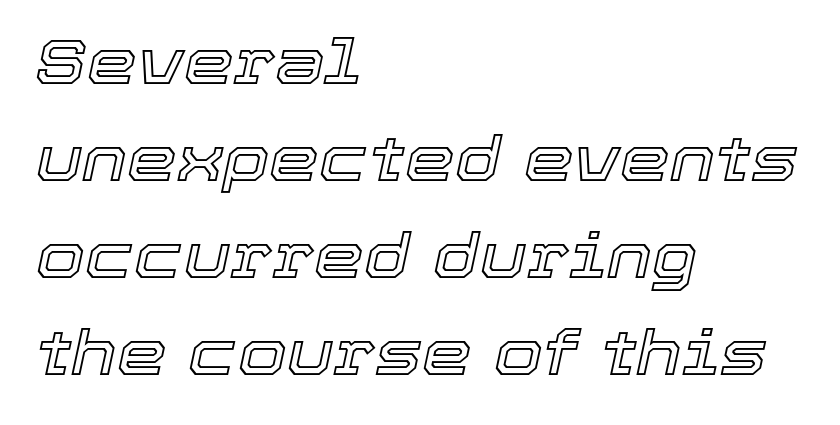
The image shows 63 px text type, italic (leaning right); set left-aligned, normal line spacing (1.54x), normal letter spacing, not underlined; a medium x-height.
